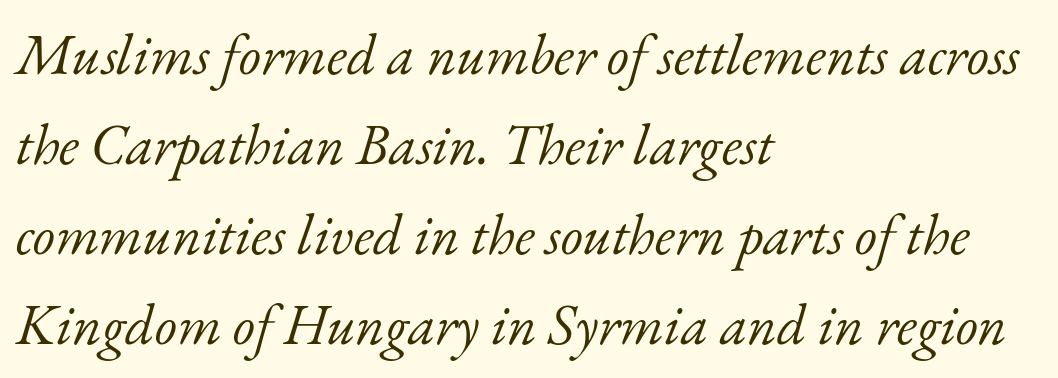
Q: Is the text bold? A: No.
Q: Is the text italic (slanted)? A: Yes, it leans right by about 17 degrees.
Q: Is the typeface a serif or a sans-serif typeface? A: Serif.
Q: Is the text underlined? A: No.
Q: How is the paragraph aligned? A: Left-aligned.
Q: Is the spacing between letters normal or unusually wide? A: Normal.
Q: Is the spacing between lines tight, normal or loose? A: Normal.
Q: Width (condensed, normal, or wide)? A: Normal.
Q: Stroke contrast? A: Low.
Q: x-height? A: Small.
Q: Monospaced? A: No.
